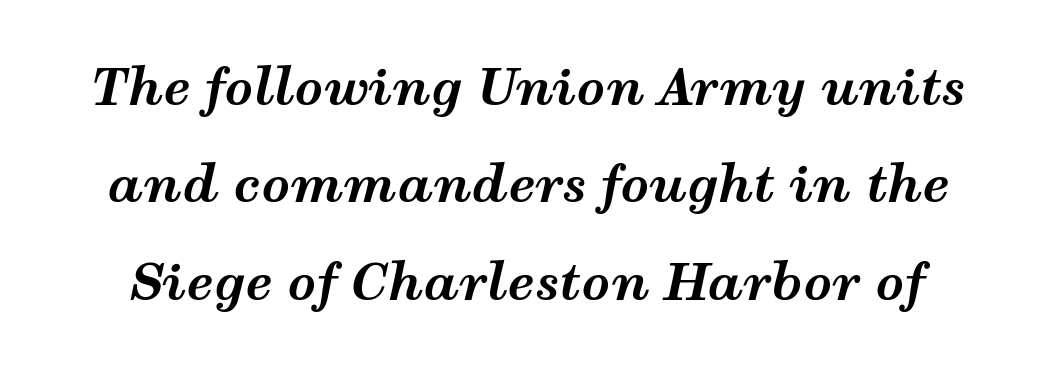
This rendering leaves character spacing at its baseline value. A typesetter would mark this as italic. If you measured baseline to baseline, you'd find a long distance. Looks like regular typesetting: each glyph gets only the width it needs. Lines of text with bare space underneath.
